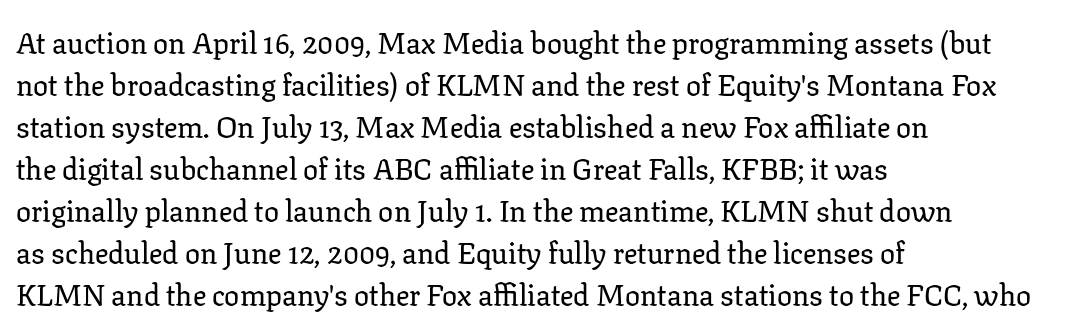
{"serif": "yes", "italic": "no", "width": "normal", "stroke_contrast": "low", "x_height": "medium", "monospaced": "no", "underline": "no", "align": "left", "line_spacing": "normal", "line_spacing_ratio": 1.4, "letter_spacing": "normal", "letter_spacing_em": 0.0, "glyph_px": 30}
